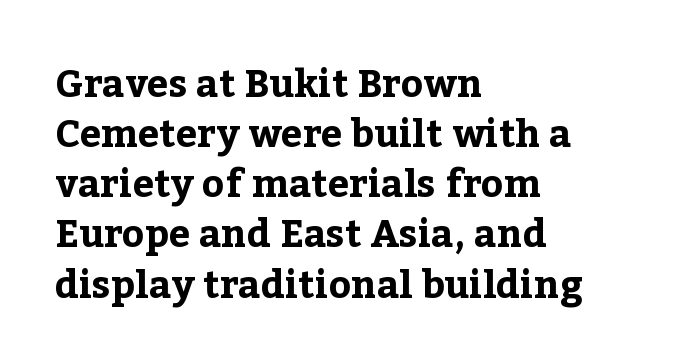
Q: Is the text bold? A: Yes.
Q: Is the text italic (slanted)? A: No, it is upright.
Q: Is the typeface a serif or a sans-serif typeface? A: Serif.
Q: Is the text underlined? A: No.
Q: How is the paragraph aligned? A: Left-aligned.
Q: Is the spacing between letters normal or unusually wide? A: Normal.
Q: Is the spacing between lines tight, normal or loose? A: Normal.
Q: Width (condensed, normal, or wide)? A: Normal.
Q: Stroke contrast? A: Low.
Q: x-height? A: Medium.
Q: Monospaced? A: No.
